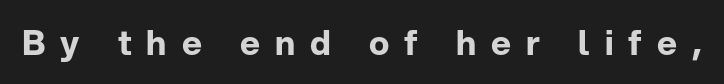
{"serif": "no", "italic": "no", "bold": "yes", "weight": "bold", "width": "normal", "stroke_contrast": "low", "x_height": "medium", "monospaced": "no", "underline": "no", "letter_spacing": "wide", "letter_spacing_em": 0.44, "glyph_px": 34}
